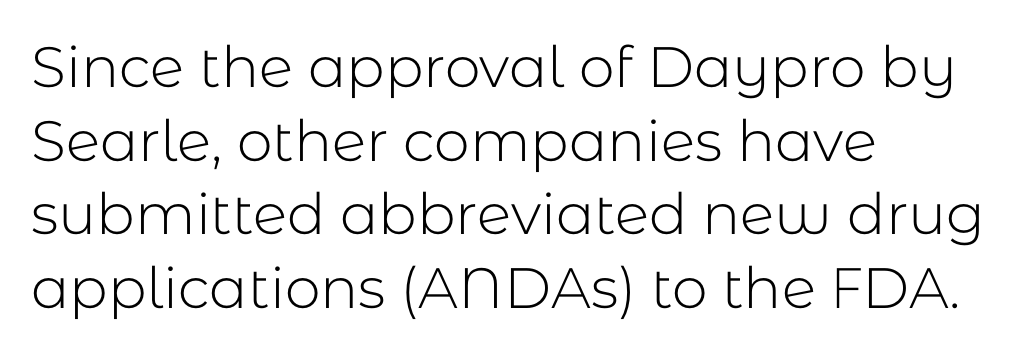
The image shows 57 px light sans-serif type, upright; set left-aligned, normal line spacing (1.29x), normal letter spacing, not underlined; low stroke contrast and a medium x-height.
